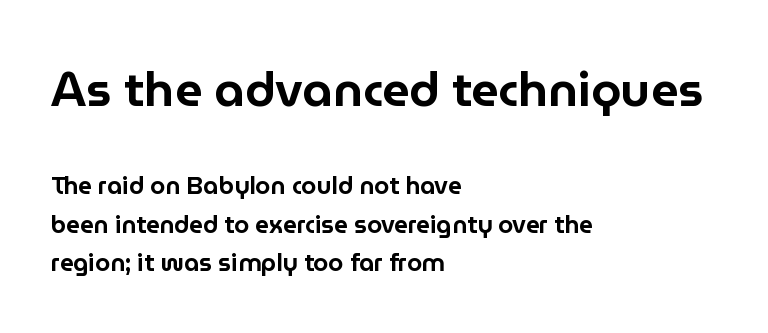
Q: Is the text italic (slanted)? A: No, it is upright.
Q: Is the typeface a serif or a sans-serif typeface? A: Sans-serif.
Q: Is the text underlined? A: No.
Q: How is the paragraph aligned? A: Left-aligned.
Q: Is the spacing between letters normal or unusually wide? A: Normal.
Q: Is the spacing between lines tight, normal or loose? A: Normal.
Q: Which block of text is set in a larger size, the first (top) or the second (bottom)? A: The first (top) one.
Q: Width (condensed, normal, or wide)? A: Normal.
Q: Stroke contrast? A: Low.
Q: x-height? A: Medium.
Q: Monospaced? A: No.
